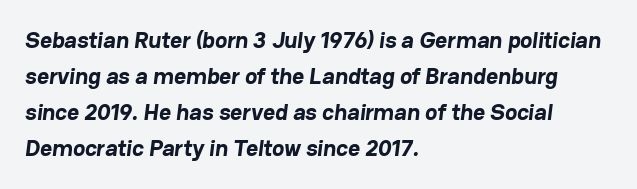
The image shows 23 px bold type; set left-aligned, normal line spacing (1.57x), normal letter spacing, not underlined.
